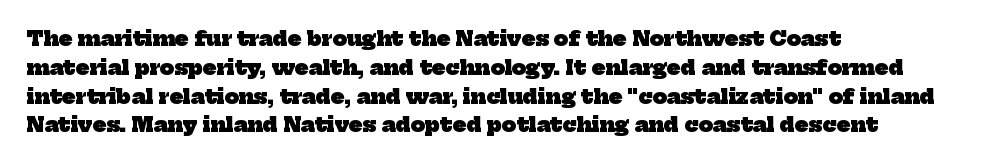
The image shows 20 px bold type; set left-aligned, normal line spacing (1.44x), normal letter spacing, not underlined.
